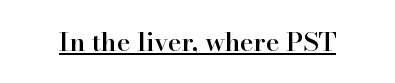
Q: Is the text bold? A: Semi-bold.
Q: Is the text italic (slanted)? A: No, it is upright.
Q: Is the text underlined? A: Yes.
Q: Is the spacing between letters normal or unusually wide? A: Normal.
